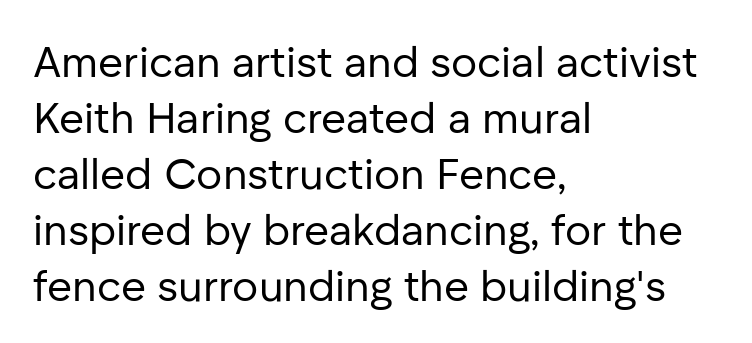
{"serif": "no", "italic": "no", "bold": "no", "weight": "regular", "width": "normal", "stroke_contrast": "low", "x_height": "medium", "monospaced": "no", "underline": "no", "align": "left", "line_spacing": "normal", "line_spacing_ratio": 1.3, "letter_spacing": "normal", "letter_spacing_em": 0.0, "glyph_px": 43}
